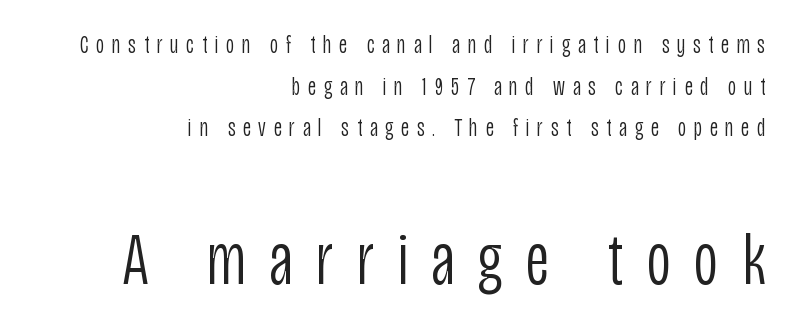
{"serif": "no", "italic": "no", "bold": "no", "weight": "light", "width": "condensed", "stroke_contrast": "low", "x_height": "large", "monospaced": "no", "underline": "no", "align": "right", "line_spacing": "normal", "line_spacing_ratio": 1.67, "letter_spacing": "wide", "letter_spacing_em": 0.31, "larger_block": "second", "size_ratio": 3.0, "glyph_px": 75}
